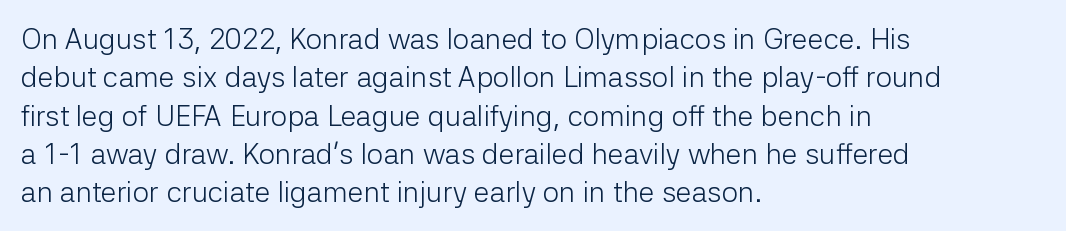
No extra tracking has been applied to these lines. Quick note: interline space is typical. Bare-footed words on every line. The passage shown is typed in a proportional face where columns would drift. A light-to-regular cut is what we see here.
